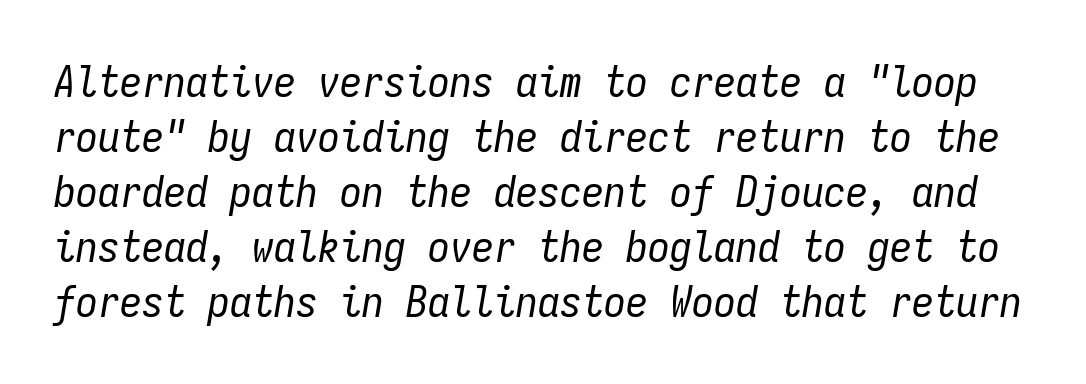
The image shows 44 px regular-weight, condensed type, italic (leaning right), monospaced; set normal line spacing (1.25x), normal letter spacing, not underlined; low stroke contrast and a medium x-height.
